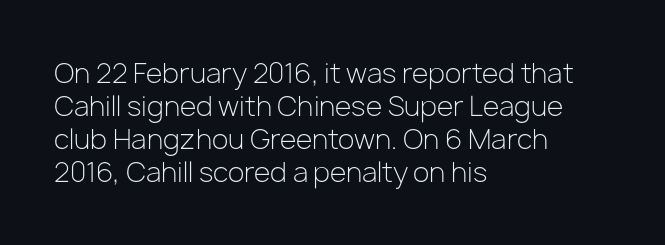
{"italic": "no", "bold": "no", "underline": "no", "align": "left", "line_spacing_ratio": 1.22, "letter_spacing": "normal", "letter_spacing_em": 0.0, "glyph_px": 27}
